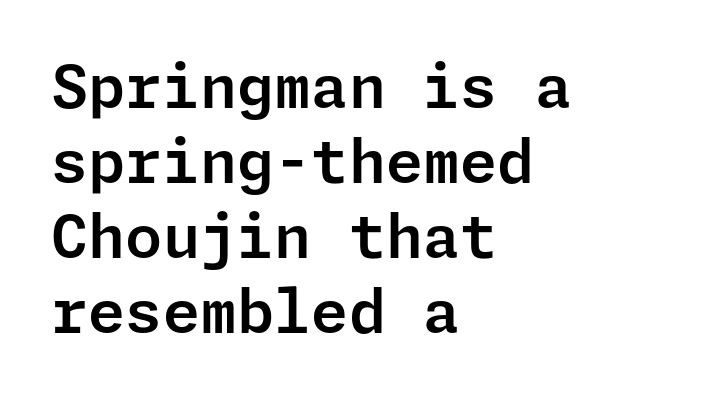
No word sits above an underline. Words appear dense and cohesive because spacing is normal. Unlike a traditional serif, this face leaves its strokes unadorned. Leading matches the norm, producing a regular column. Do the letters lean? They stand straight. The rag falls on the right side of this text block.
